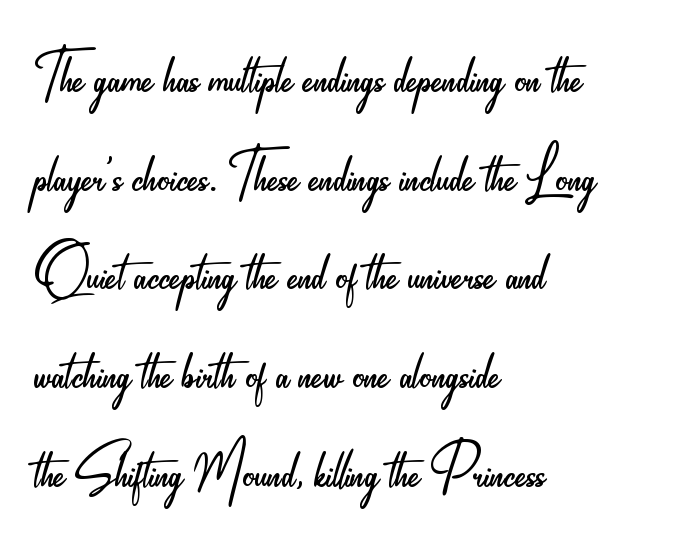
Q: Is the text bold? A: No.
Q: Is the text italic (slanted)? A: Yes.
Q: Is the typeface a serif or a sans-serif typeface? A: Sans-serif.
Q: Is the text underlined? A: No.
Q: How is the paragraph aligned? A: Left-aligned.
Q: Is the spacing between letters normal or unusually wide? A: Normal.
Q: Is the spacing between lines tight, normal or loose? A: Normal.
Q: Width (condensed, normal, or wide)? A: Condensed.
Q: Stroke contrast? A: Low.
Q: x-height? A: Small.
Q: Monospaced? A: No.
